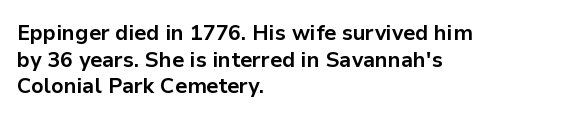
Which margin do the lines hug? The left one — the right edge is uneven. Weight check: bold — yes, fully. Tracking here is standard; glyphs follow each other at the usual distance. Unlike italic type, these characters show no tilt at all. Just letters on the line, the space beneath them empty.
